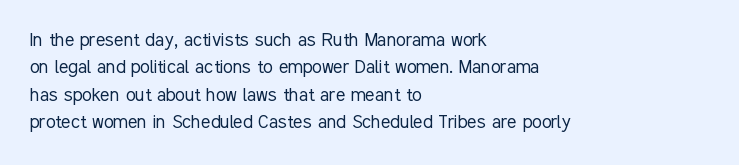
{"italic": "no", "bold": "no", "underline": "no", "align": "left", "line_spacing_ratio": 1.24, "letter_spacing": "normal", "letter_spacing_em": 0.0, "glyph_px": 22}
